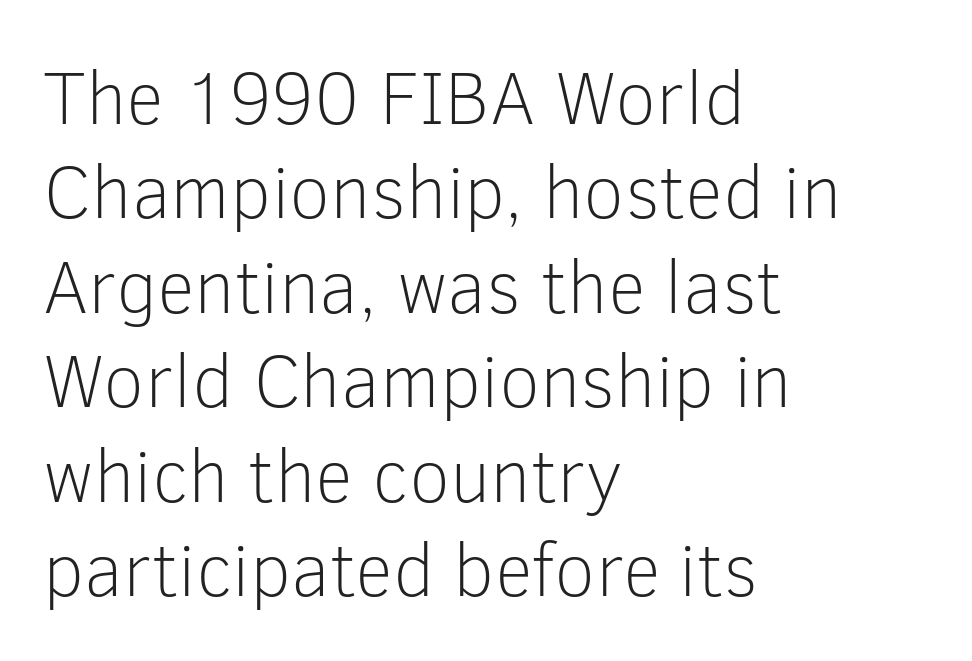
The letters stand upright; this is a roman face. A classic flush-left, rag-right setting is used for this passage. Unbolded letterforms with no extra heft. Varying glyph widths throughout — classic text-font behaviour.
